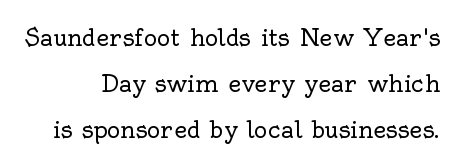
Q: Is the text bold? A: No.
Q: Is the text italic (slanted)? A: No, it is upright.
Q: Is the text underlined? A: No.
Q: Is the spacing between letters normal or unusually wide? A: Normal.
Q: Is the spacing between lines tight, normal or loose? A: Loose.
